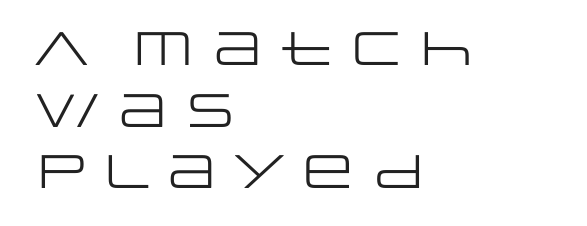
A sans-serif font was chosen for this passage. The specimen omits any rule beneath the text block's lines. The rendering uses natural spacing where letterforms have individual widths. Notice how the stems are strictly vertical — no italics here. Here the glyphs are tracked normally, forming tight word shapes. The face looks like a standard text weight, possibly lighter.
